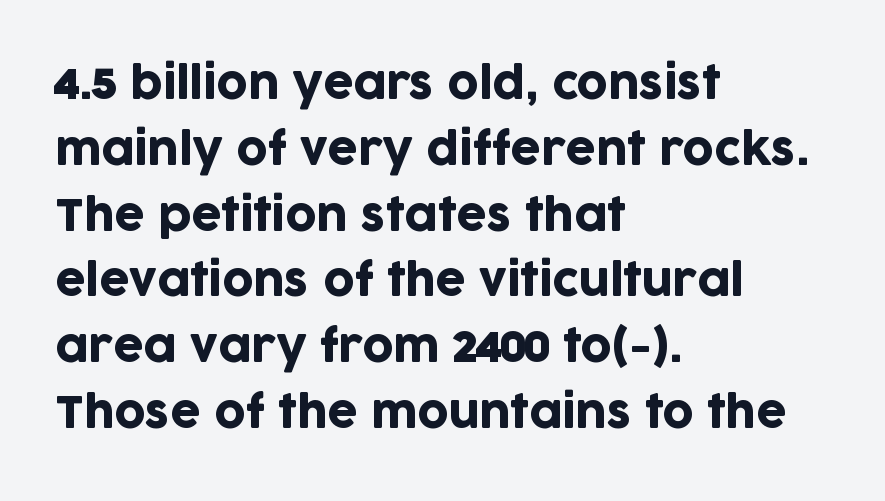
The image shows 43 px sans-serif type, upright; set left-aligned, normal line spacing (1.53x), normal letter spacing, not underlined; low stroke contrast and a large x-height.
